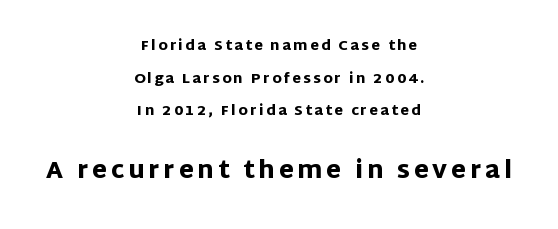
Horizontally, the lines are justified to the midpoint only. Regarding leading, the lines here are spaced well apart. Descenders are the only things crossing below the line. In this sample the second text group is rendered at the bigger scale. Thick stems and heavy bowls — unmistakably bold.
